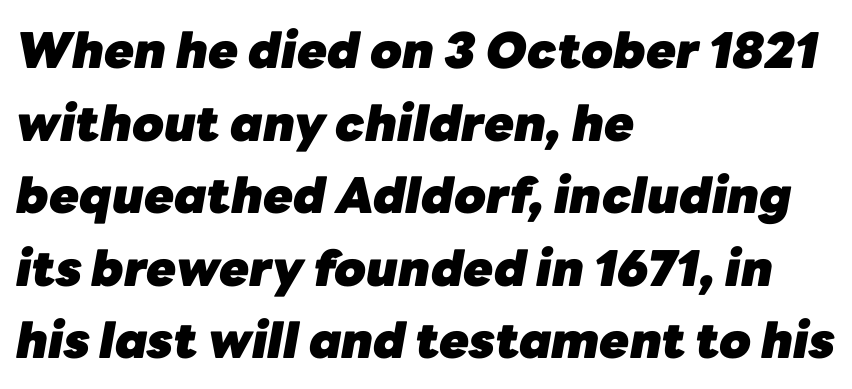
The image shows 49 px heavy type, italic (leaning right); set left-aligned, normal line spacing (1.48x), normal letter spacing, not underlined; low stroke contrast and a medium x-height.
